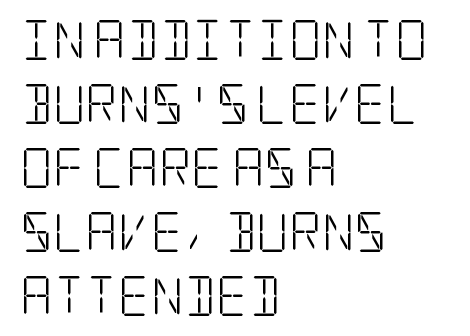
No word sits above an underline. In terms of posture, this sample is upright. Caption: face not bold, strokes unweighted. Is the letter spacing exaggerated? No — it looks like the ordinary default. Horizontal alignment here is leftward, the default for most running prose.
